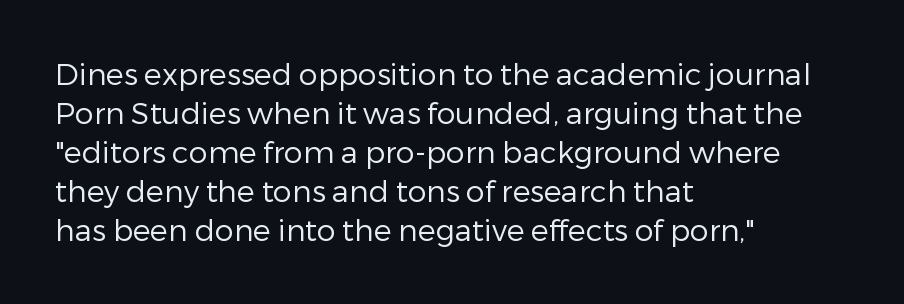
The space between consecutive lines is moderate. Letterform terminals end flat and unadorned throughout the passage. Between one letter and the next there's only the usual sliver of space. The area under the type is left untouched.
